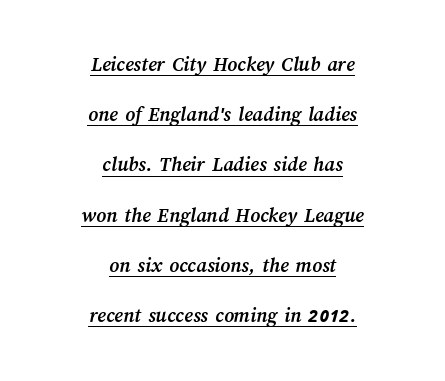
The image shows 21 px bold type; set centered, loose line spacing (2.39x), normal letter spacing, underlined.
